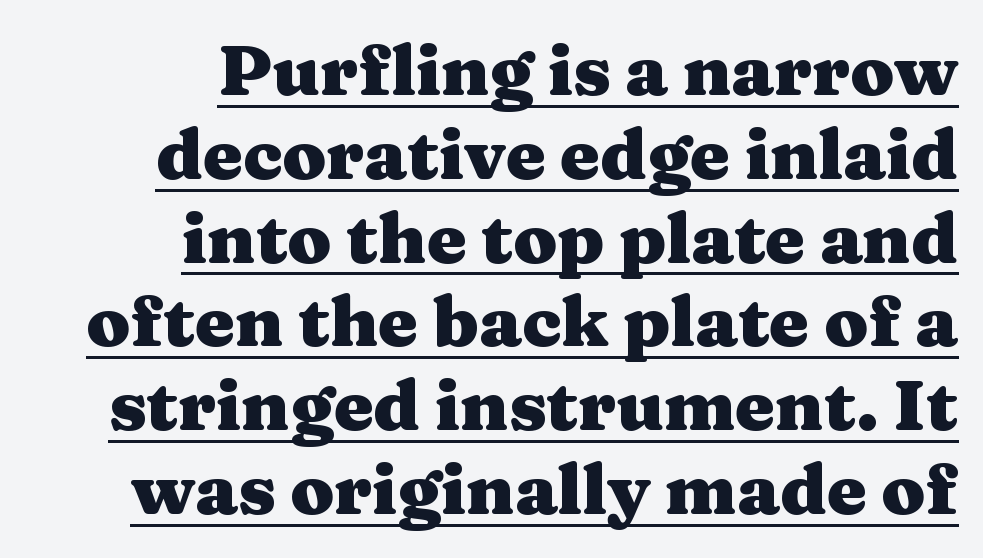
{"serif": "yes", "italic": "no", "bold": "yes", "weight": "heavy", "width": "wide", "stroke_contrast": "medium", "x_height": "medium", "monospaced": "no", "underline": "yes", "align": "right", "line_spacing_ratio": 1.18, "letter_spacing": "normal", "letter_spacing_em": 0.0, "glyph_px": 71}
